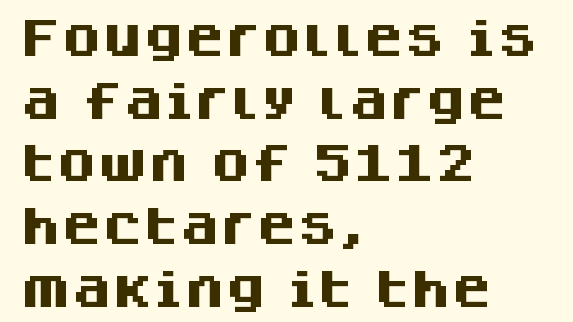
The image shows 41 px heavy sans-serif type, upright; set left-aligned, normal line spacing (1.53x), normal letter spacing, not underlined; medium stroke contrast and a large x-height.
